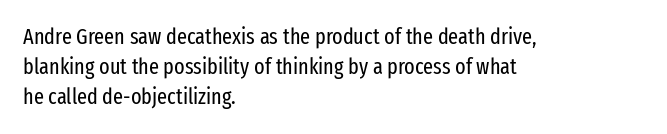
The letterforms sit shoulder to shoulder at normal distance. The space directly below the letters is spotless. Counters stay open thanks to moderate or lighter strokes. The vertical gap from one line to the next is medium. Ascenders rise straight up at ninety degrees. The ragged edge is on the right, which tells us the setting is flush left.
